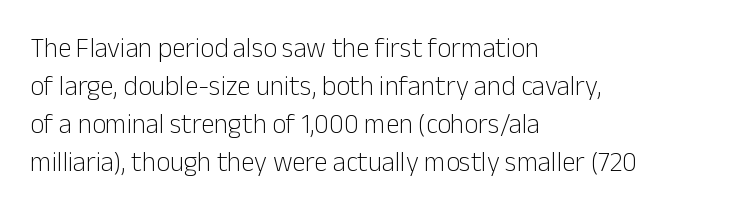
The image shows 27 px text type, upright; set left-aligned, normal line spacing (1.41x), normal letter spacing, not underlined.
